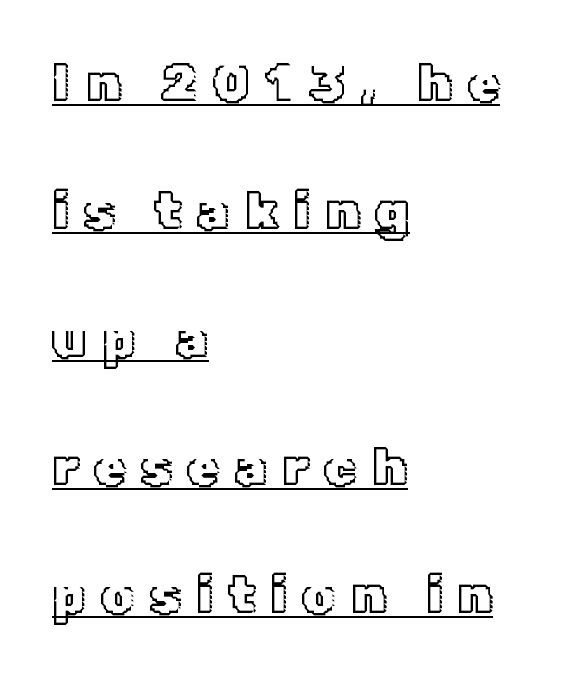
The image shows 52 px text type, upright; set left-aligned, loose line spacing (2.46x), unusually wide letter spacing (+0.29 em), underlined; a medium x-height.
